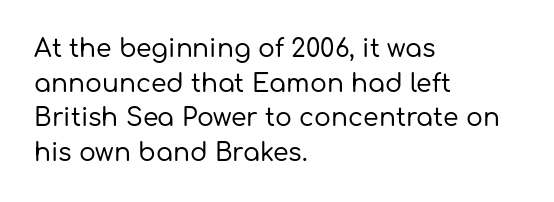
Has an underline been added? It has not. Observe the ordinary spacing: letters are neighbours, not strangers. What's the leading like? Ordinary, nothing unusual. Reading down the block, your eye returns to a fixed left position each line. Every character sits straight up, as roman type does.
